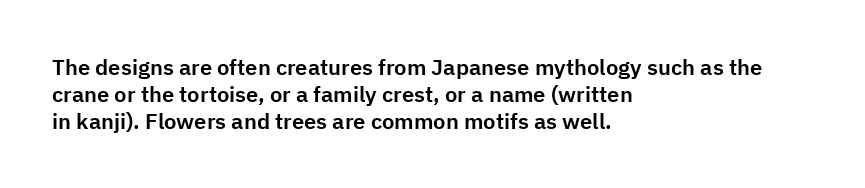
The image shows 22 px text type, upright; set left-aligned, line spacing 1.22x, normal letter spacing, not underlined.
